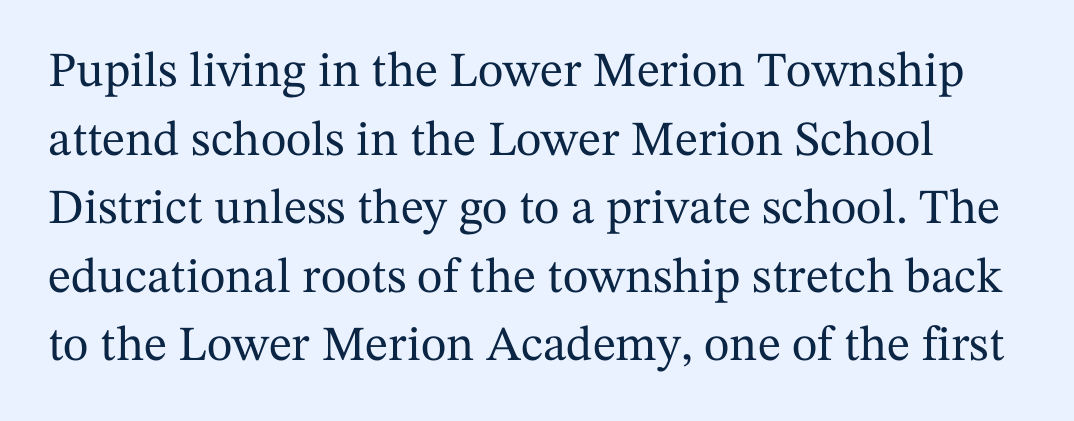
{"serif": "yes", "italic": "no", "width": "normal", "stroke_contrast": "medium", "x_height": "medium", "monospaced": "no", "underline": "no", "line_spacing": "normal", "line_spacing_ratio": 1.4, "letter_spacing": "normal", "letter_spacing_em": 0.0, "glyph_px": 49}
